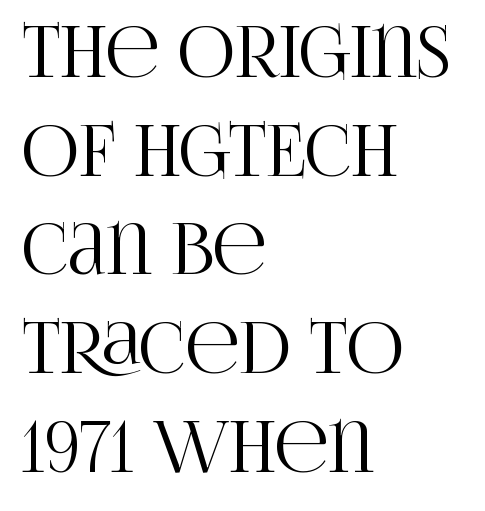
Compared with typical paragraphs, the rows here are spaced about the same. Observe the serifs anchoring each vertical stroke in this sample. Each letter keeps its own natural width here, so spacing adapts to shape. The strip under each line holds only bare page. Tracking here is standard; glyphs follow each other at the usual distance. The rendering anchors every line to the left-hand side.
